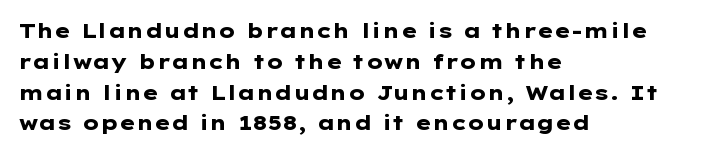
Q: Is the text bold? A: Yes.
Q: Is the text italic (slanted)? A: No, it is upright.
Q: Is the text underlined? A: No.
Q: How is the paragraph aligned? A: Left-aligned.
Q: Is the spacing between letters normal or unusually wide? A: Normal.
Q: Is the spacing between lines tight, normal or loose? A: Normal.
